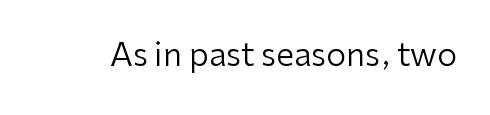
{"serif": "no", "italic": "no", "bold": "no", "weight": "regular", "width": "normal", "stroke_contrast": "low", "x_height": "medium", "monospaced": "no", "underline": "no", "letter_spacing": "normal", "letter_spacing_em": 0.0, "glyph_px": 32}
